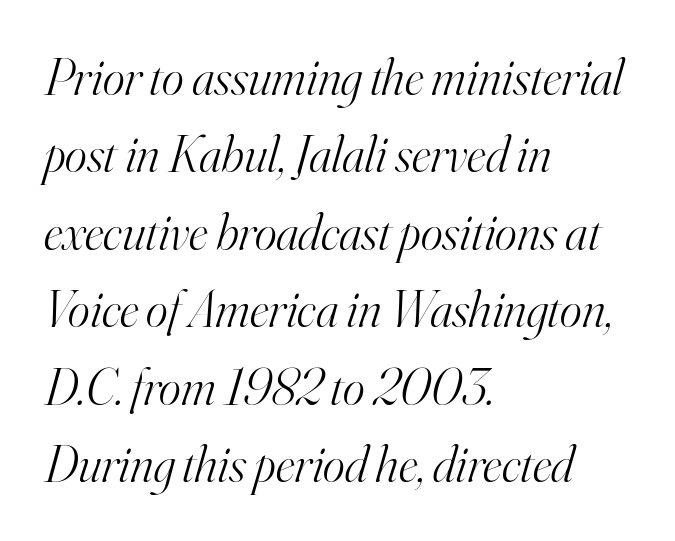
Leftover space on each line is placed entirely after the last word. The face used here is rendered with its standard letterfit. Reading down the column, the eye jumps a familiar distance to each next line. The specimen reads as italic at a glance. Stem width sits at or under what a default text font uses.
